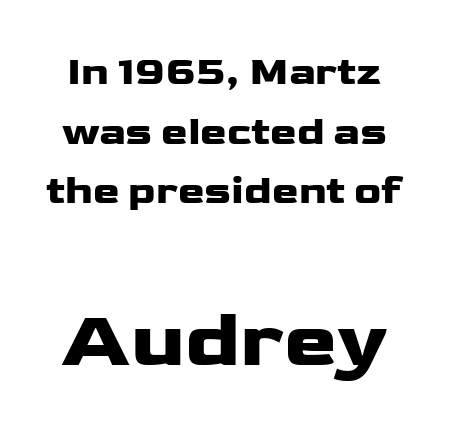
The image shows 80 px wide sans-serif type, upright; set normal line spacing (1.49x), normal letter spacing, not underlined; the second (bottom) block is 2.0x larger; low stroke contrast and a medium x-height.
